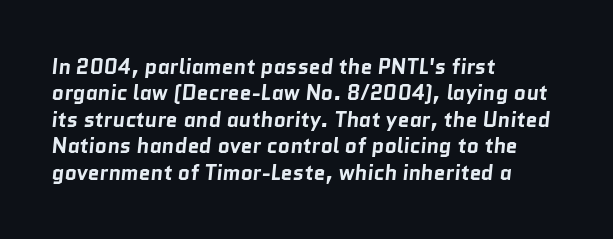
The image shows 21 px bold type; set left-aligned, normal line spacing (1.26x), normal letter spacing, not underlined.
